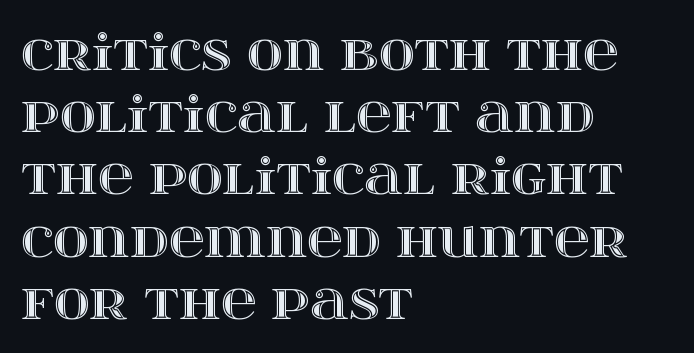
Q: Is the text italic (slanted)? A: No, it is upright.
Q: Is the text underlined? A: No.
Q: How is the paragraph aligned? A: Left-aligned.
Q: Is the spacing between letters normal or unusually wide? A: Normal.
Q: Is the spacing between lines tight, normal or loose? A: Normal.
Q: Width (condensed, normal, or wide)? A: Wide.
Q: x-height? A: Large.
Q: Monospaced? A: No.
